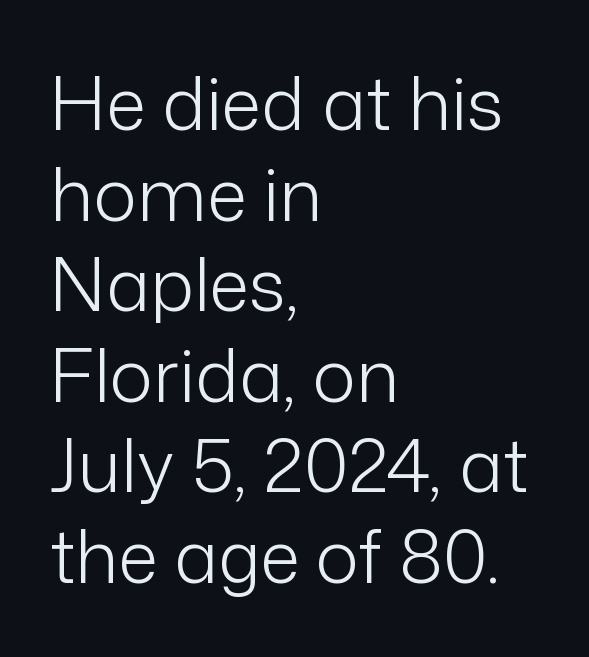
{"serif": "no", "italic": "no", "bold": "no", "weight": "light", "width": "normal", "stroke_contrast": "low", "x_height": "medium", "monospaced": "no", "underline": "no", "align": "left", "line_spacing_ratio": 1.24, "letter_spacing": "normal", "letter_spacing_em": 0.0, "glyph_px": 73}
